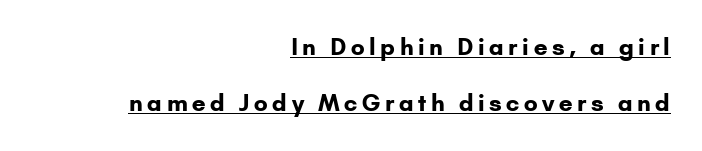
{"italic": "no", "bold": "yes", "underline": "yes", "align": "right", "line_spacing": "loose", "line_spacing_ratio": 2.44, "letter_spacing": "wide", "letter_spacing_em": 0.2, "glyph_px": 23}
